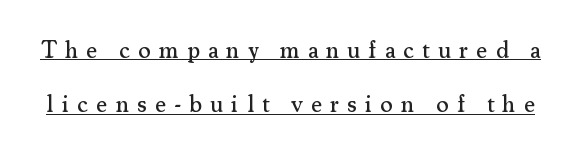
Q: Is the text italic (slanted)? A: No, it is upright.
Q: Is the text underlined? A: Yes.
Q: Is the spacing between letters normal or unusually wide? A: Unusually wide.
Q: Is the spacing between lines tight, normal or loose? A: Loose.
